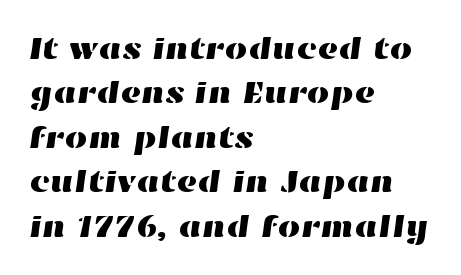
No word sits above an underline. Normally led — the rows are evenly, conventionally spaced. Caption: standard tracking, unaltered. The letters advance in unequal steps, a hallmark of proportional type. Horizontally, the lines are justified to the leading edge only.
